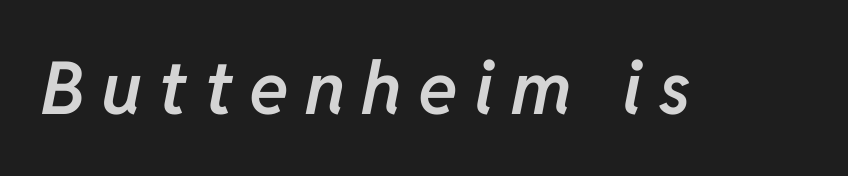
The image shows 73 px semibold type, italic (leaning right); set unusually wide letter spacing (+0.22 em), not underlined; low stroke contrast and a medium x-height.
